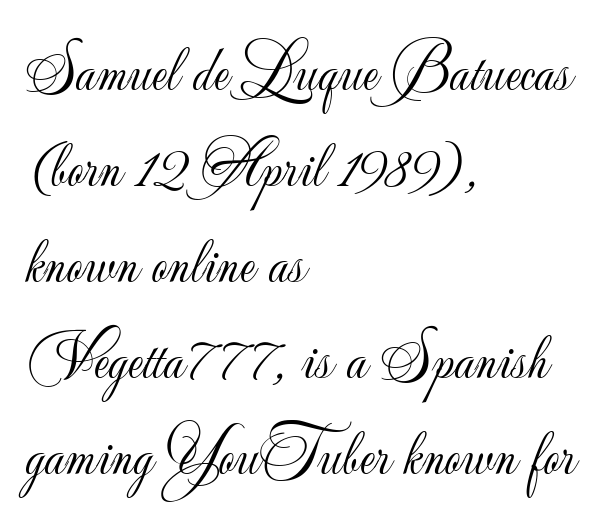
Glance below the letters and you will spot only blank space. These lines stack with their left ends in a neat column. These glyphs show unthickened strokes, regular width or finer. Varying glyph widths throughout — classic text-font behaviour.
